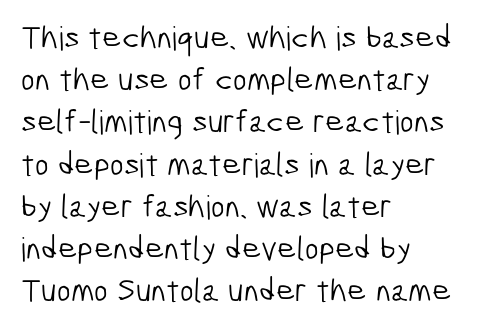
{"serif": "no", "bold": "no", "weight": "light", "width": "condensed", "stroke_contrast": "low", "x_height": "medium", "monospaced": "no", "underline": "no", "align": "left", "line_spacing": "normal", "line_spacing_ratio": 1.28, "letter_spacing": "normal", "letter_spacing_em": 0.0, "glyph_px": 33}
